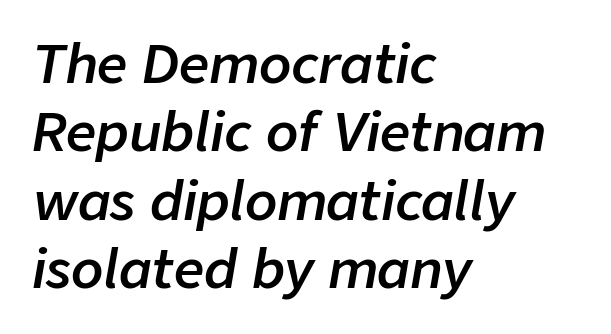
Look at the stroke-to-counter ratio: somewhat heavy, a semibold. You could not count columns in this text — the font is proportionally spaced. Left-aligned paragraph, ragged on the right. Baseline-to-baseline distance is the conventional proportion of letter height.
